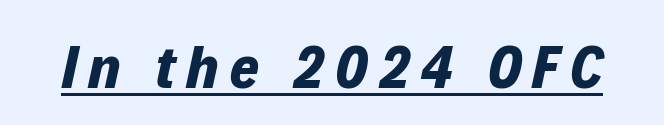
The glyphs look as if they've been sheared to an angle. As a designer I'd log this as weight 700, bold. Spacing verdict: proportional, widths tailored to each character. This is underlined copy, the kind a proofreader might mark for attention.
